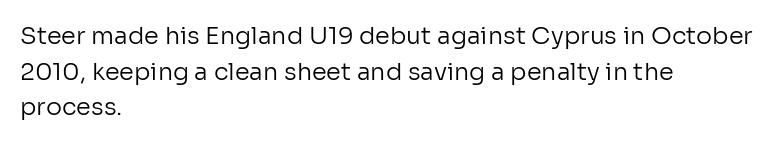
The image shows 24 px text type, upright; set left-aligned, normal line spacing (1.48x), normal letter spacing, not underlined.
